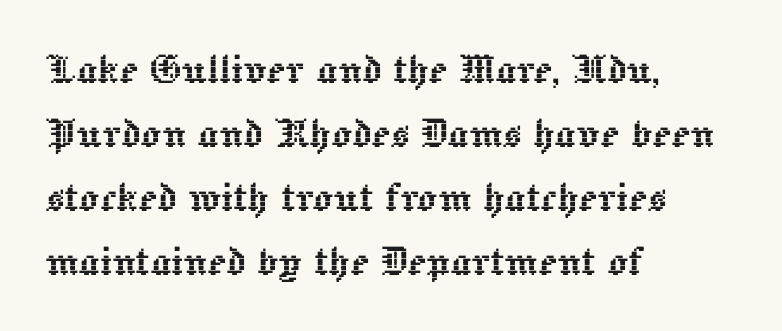
The image shows 50 px text type, upright; set left-aligned, normal line spacing (1.28x), normal letter spacing, not underlined; a medium x-height.
